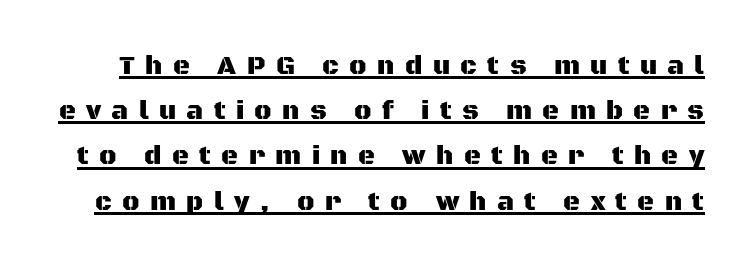
The image shows 26 px text type, upright; set line spacing 1.74x, unusually wide letter spacing (+0.4 em), underlined.
